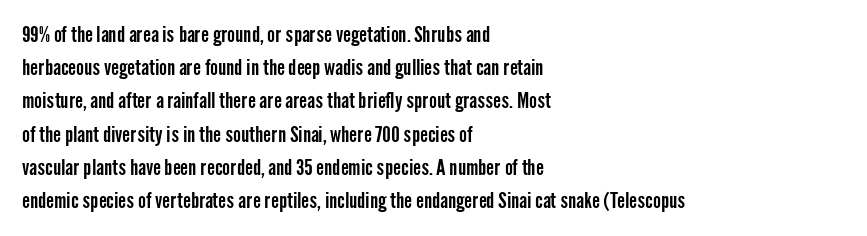
The image shows 21 px text type, upright; set left-aligned, normal line spacing (1.58x), normal letter spacing, not underlined.
